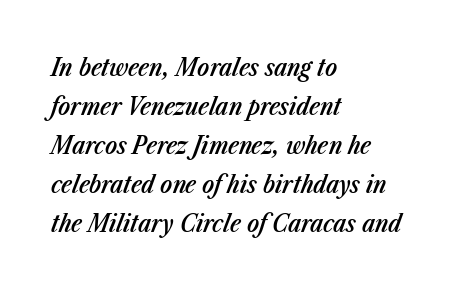
The image shows 25 px text type, italic (leaning right); set left-aligned, normal line spacing (1.56x), normal letter spacing, not underlined.
